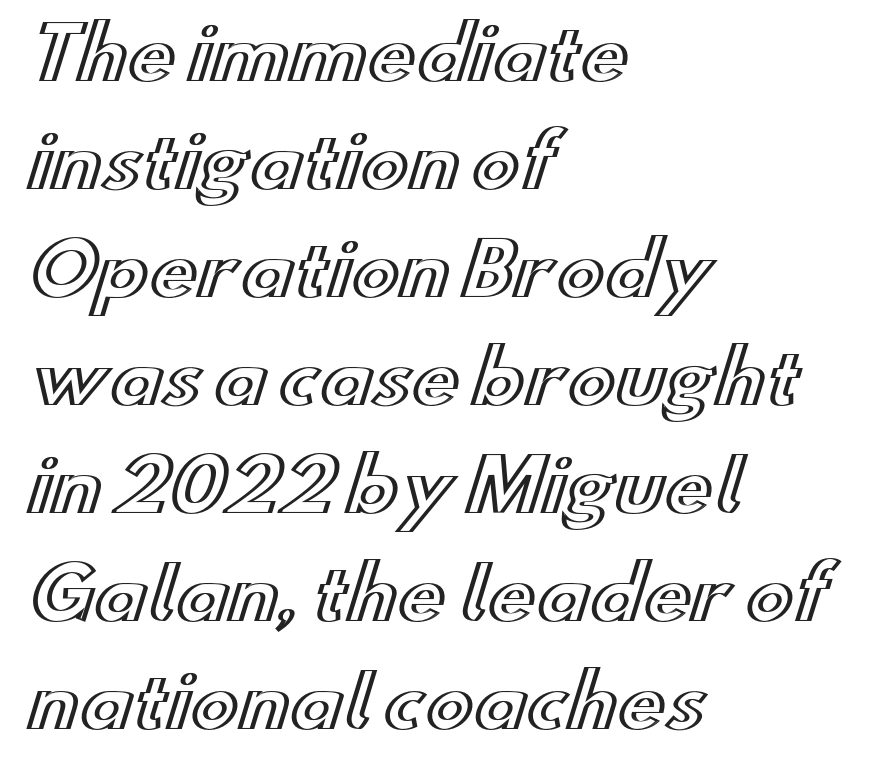
Q: Is the text italic (slanted)? A: Yes.
Q: Is the text underlined? A: No.
Q: How is the paragraph aligned? A: Left-aligned.
Q: Is the spacing between letters normal or unusually wide? A: Normal.
Q: Is the spacing between lines tight, normal or loose? A: Normal.
Q: Width (condensed, normal, or wide)? A: Wide.
Q: x-height? A: Small.
Q: Monospaced? A: No.
